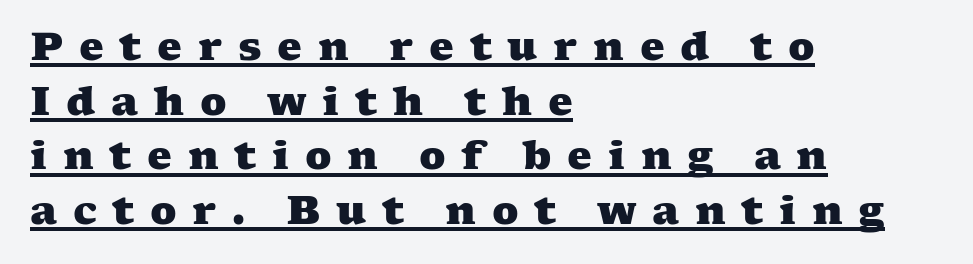
The image shows 39 px heavy, wide serif type; set left-aligned, normal line spacing (1.4x), unusually wide letter spacing (+0.4 em), underlined; medium stroke contrast and a medium x-height.
